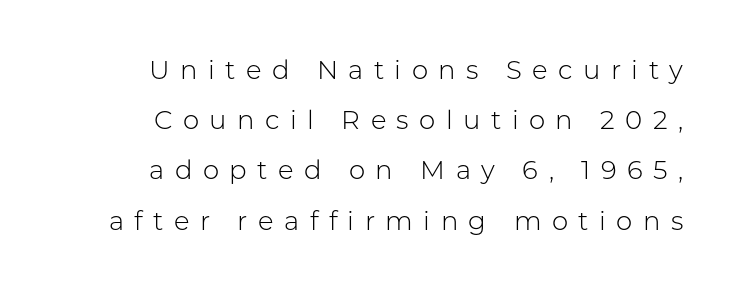
Each stroke keeps to a modest, everyday thickness or less. This block would shrink considerably if given ordinary leading; it's expanded now. Does the lettering tilt? It doesn't — this is upright. Clear beneath every line of the passage. Every row of glyphs terminates at an identical x-position on the right.
